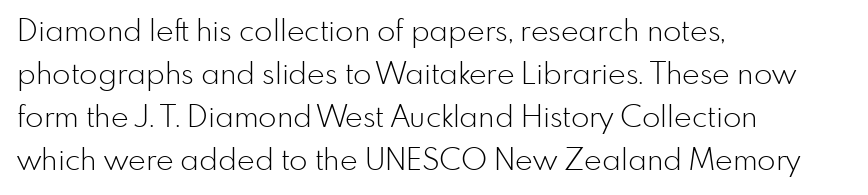
The image shows 30 px light sans-serif type, upright; set left-aligned, normal line spacing (1.43x), normal letter spacing, not underlined; low stroke contrast and a small x-height.
